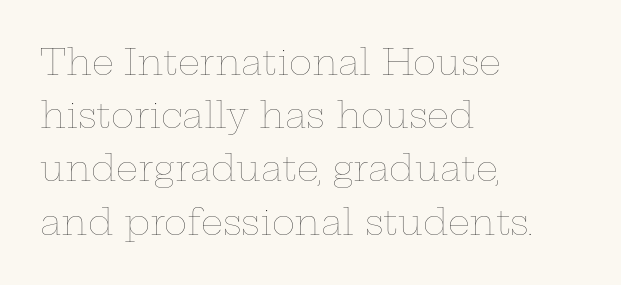
Q: Is the text bold? A: No.
Q: Is the text italic (slanted)? A: No, it is upright.
Q: Is the text underlined? A: No.
Q: How is the paragraph aligned? A: Left-aligned.
Q: Is the spacing between letters normal or unusually wide? A: Normal.
Q: Is the spacing between lines tight, normal or loose? A: Normal.
Q: Width (condensed, normal, or wide)? A: Wide.
Q: Stroke contrast? A: Low.
Q: x-height? A: Medium.
Q: Monospaced? A: No.
